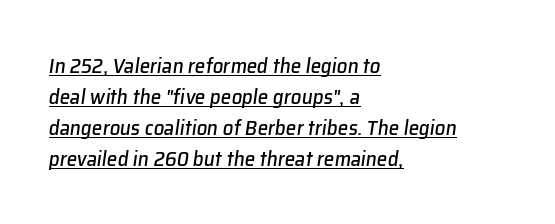
{"italic": "yes", "lean": "right", "slant_degrees": 8, "underline": "yes", "align": "left", "line_spacing": "normal", "line_spacing_ratio": 1.48, "letter_spacing": "normal", "letter_spacing_em": 0.0, "glyph_px": 21}
